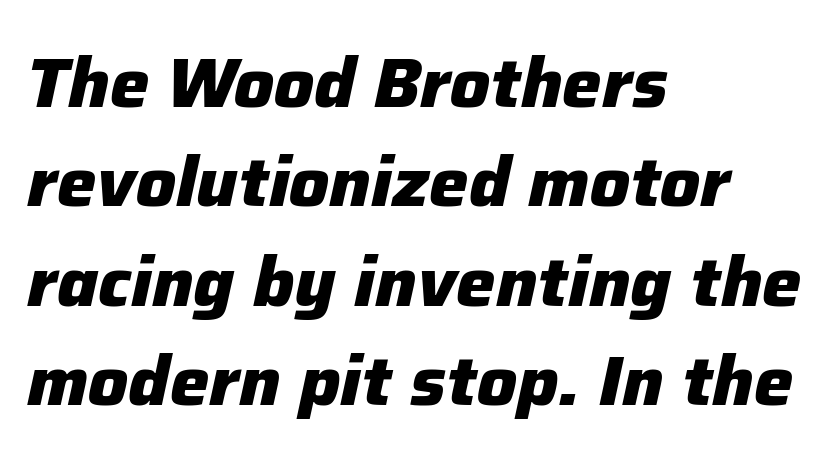
Q: Is the text bold? A: Yes.
Q: Is the text italic (slanted)? A: Yes, it leans right by about 12 degrees.
Q: Is the text underlined? A: No.
Q: How is the paragraph aligned? A: Left-aligned.
Q: Is the spacing between letters normal or unusually wide? A: Normal.
Q: Is the spacing between lines tight, normal or loose? A: Normal.
Q: Width (condensed, normal, or wide)? A: Normal.
Q: Stroke contrast? A: Low.
Q: x-height? A: Medium.
Q: Monospaced? A: No.
